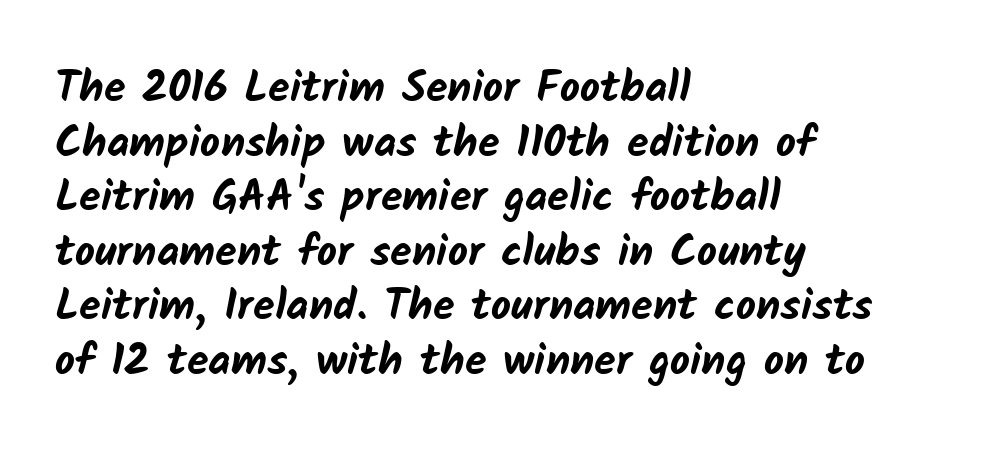
Q: Is the text bold? A: Yes.
Q: Is the typeface a serif or a sans-serif typeface? A: Sans-serif.
Q: Is the text underlined? A: No.
Q: How is the paragraph aligned? A: Left-aligned.
Q: Is the spacing between letters normal or unusually wide? A: Normal.
Q: Width (condensed, normal, or wide)? A: Normal.
Q: Stroke contrast? A: Low.
Q: x-height? A: Medium.
Q: Monospaced? A: No.
